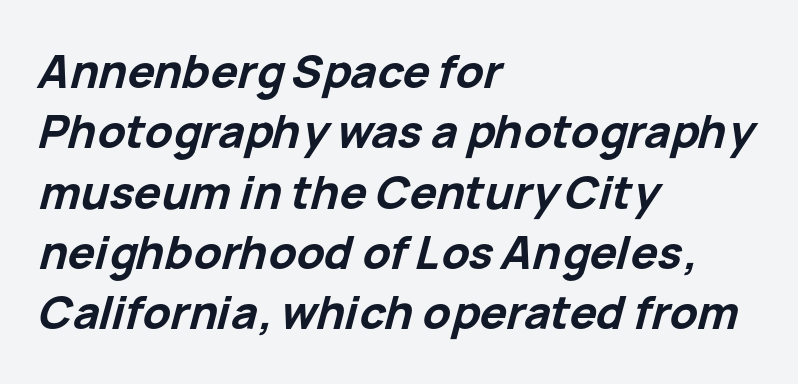
{"italic": "yes", "lean": "right", "slant_degrees": 15, "bold": "yes", "weight": "bold", "width": "normal", "stroke_contrast": "low", "x_height": "medium", "monospaced": "no", "underline": "no", "align": "left", "line_spacing": "normal", "line_spacing_ratio": 1.34, "letter_spacing": "normal", "letter_spacing_em": 0.0, "glyph_px": 45}
